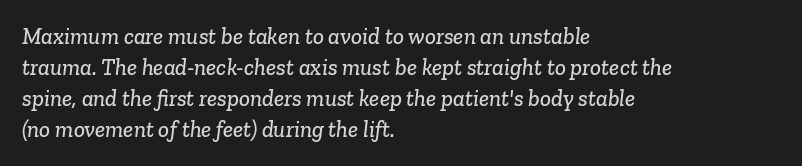
Characters follow at the spacing the type designer built in. Reading down the column, the eye jumps a familiar distance to each next line. Beneath every word, the page is bare. The typesetter chose a ragged-right arrangement here.
